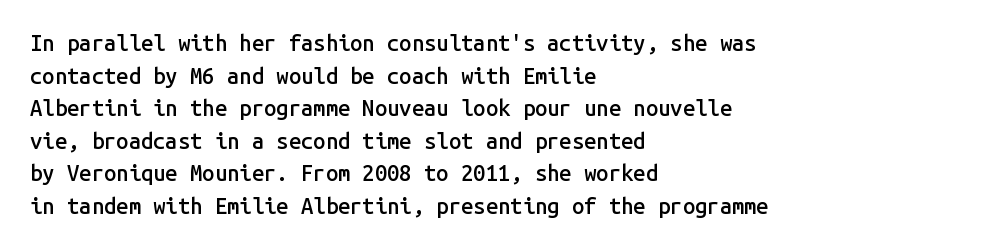
Q: Is the text bold? A: Semi-bold.
Q: Is the text italic (slanted)? A: No, it is upright.
Q: Is the text underlined? A: No.
Q: How is the paragraph aligned? A: Left-aligned.
Q: Is the spacing between letters normal or unusually wide? A: Normal.
Q: Is the spacing between lines tight, normal or loose? A: Normal.
